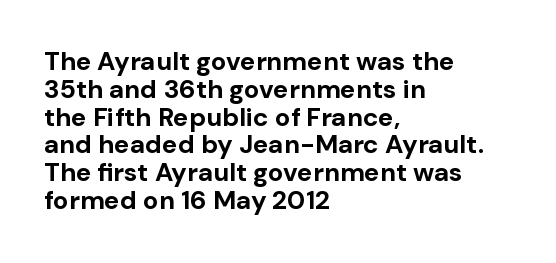
Q: Is the text bold? A: Yes.
Q: Is the text italic (slanted)? A: No, it is upright.
Q: Is the text underlined? A: No.
Q: How is the paragraph aligned? A: Left-aligned.
Q: Is the spacing between letters normal or unusually wide? A: Normal.
Q: Is the spacing between lines tight, normal or loose? A: Tight.
